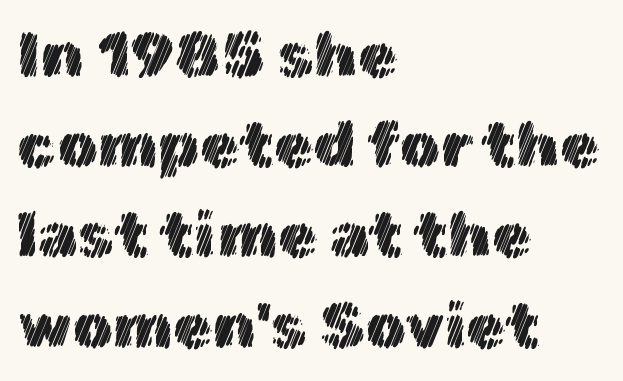
The image shows 64 px text type, upright; set left-aligned, normal line spacing (1.41x), normal letter spacing, not underlined; a medium x-height.
